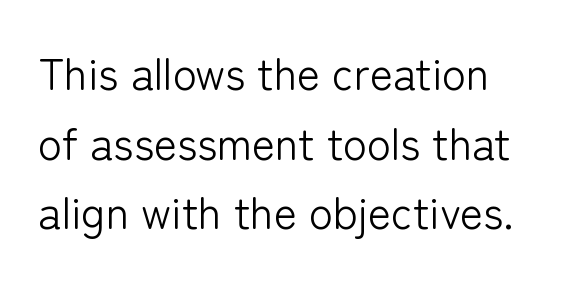
Q: Is the text bold? A: No.
Q: Is the text italic (slanted)? A: No, it is upright.
Q: Is the typeface a serif or a sans-serif typeface? A: Sans-serif.
Q: Is the text underlined? A: No.
Q: Is the spacing between letters normal or unusually wide? A: Normal.
Q: Is the spacing between lines tight, normal or loose? A: Normal.
Q: Width (condensed, normal, or wide)? A: Normal.
Q: Stroke contrast? A: Low.
Q: x-height? A: Medium.
Q: Monospaced? A: No.
